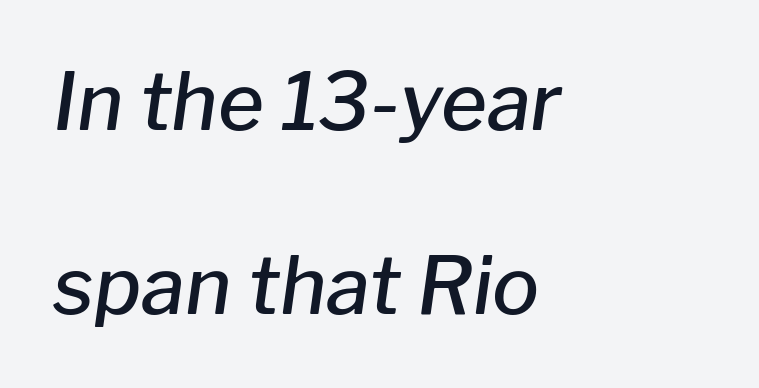
Do the characters align in a grid? No, the font is proportional. This sample trades compactness for vertical openness between lines. The area under the type is left untouched. The strokes are fattened partway — semibold, not bold. The passage shown leans; its letterforms are oblique.
